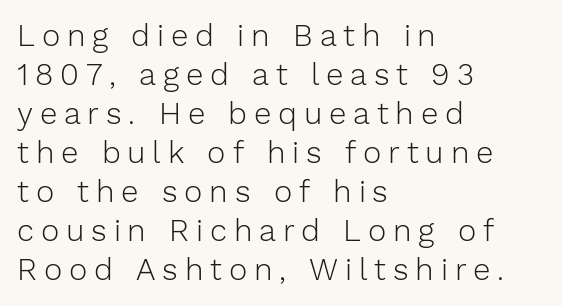
The text was rendered using a sans face with plain stroke endings. This reads as an unemphasized weight, regular at the heaviest. A roman cut, with each character standing at attention. Proportional: the letters do not fall into vertical columns. Inter-character spacing is expanded well beyond the font's built-in metrics.
